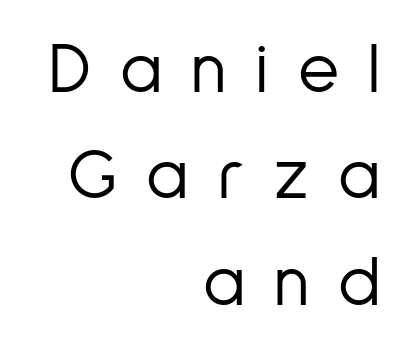
Q: Is the text bold? A: No.
Q: Is the text italic (slanted)? A: No, it is upright.
Q: Is the typeface a serif or a sans-serif typeface? A: Sans-serif.
Q: Is the text underlined? A: No.
Q: How is the paragraph aligned? A: Right-aligned.
Q: Is the spacing between letters normal or unusually wide? A: Unusually wide.
Q: Is the spacing between lines tight, normal or loose? A: Normal.
Q: Width (condensed, normal, or wide)? A: Condensed.
Q: Stroke contrast? A: Low.
Q: x-height? A: Medium.
Q: Monospaced? A: No.
